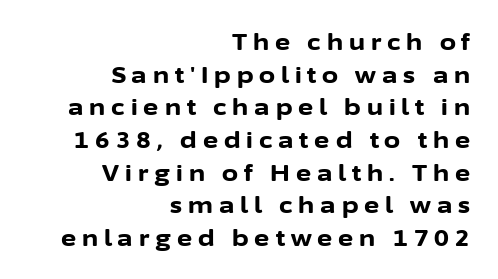
{"italic": "no", "bold": "yes", "underline": "no", "align": "right", "line_spacing": "normal", "line_spacing_ratio": 1.42, "letter_spacing": "wide", "letter_spacing_em": 0.26, "glyph_px": 23}
